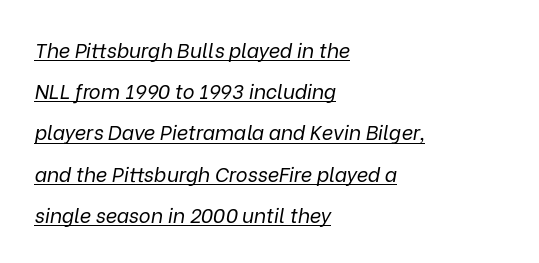
The rendering uses a large line-height, opening up the rows. This rendering leaves character spacing at its baseline value. The lines are quadded left. Compared with undecorated copy, this sample adds a rule below the words. The typography opts for an oblique posture over an upright one. A quiet, ordinary-to-light weight characterises the typeface.
